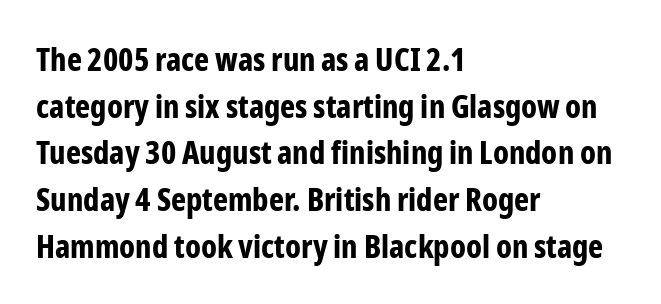
Q: Is the text bold? A: Yes.
Q: Is the text italic (slanted)? A: No, it is upright.
Q: Is the typeface a serif or a sans-serif typeface? A: Sans-serif.
Q: Is the text underlined? A: No.
Q: How is the paragraph aligned? A: Left-aligned.
Q: Is the spacing between letters normal or unusually wide? A: Normal.
Q: Is the spacing between lines tight, normal or loose? A: Normal.
Q: Width (condensed, normal, or wide)? A: Condensed.
Q: Stroke contrast? A: Low.
Q: x-height? A: Medium.
Q: Monospaced? A: No.
